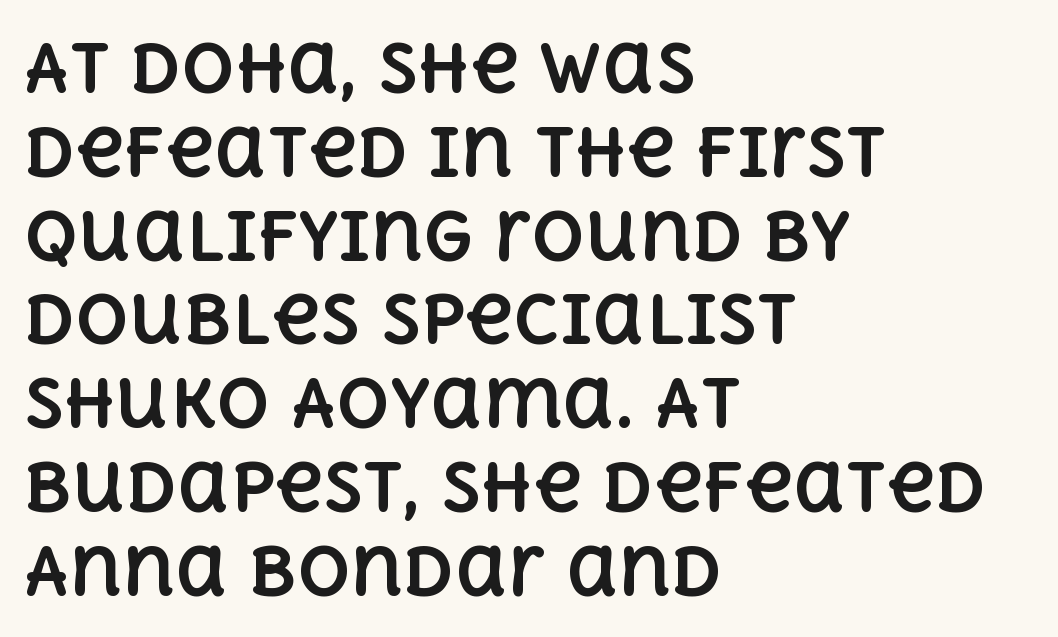
{"italic": "no", "bold": "yes", "weight": "bold", "width": "normal", "x_height": "large", "monospaced": "no", "underline": "no", "align": "left", "line_spacing": "normal", "line_spacing_ratio": 1.27, "letter_spacing": "normal", "letter_spacing_em": 0.0, "glyph_px": 66}
